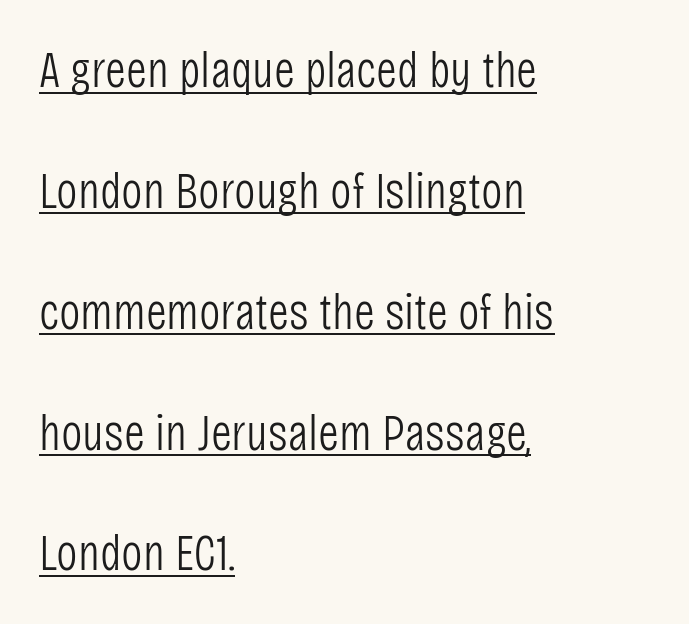
Q: Is the text bold? A: No.
Q: Is the text italic (slanted)? A: No, it is upright.
Q: Is the typeface a serif or a sans-serif typeface? A: Sans-serif.
Q: Is the text underlined? A: Yes.
Q: How is the paragraph aligned? A: Left-aligned.
Q: Is the spacing between letters normal or unusually wide? A: Normal.
Q: Is the spacing between lines tight, normal or loose? A: Loose.
Q: Width (condensed, normal, or wide)? A: Condensed.
Q: Stroke contrast? A: Low.
Q: x-height? A: Large.
Q: Monospaced? A: No.
